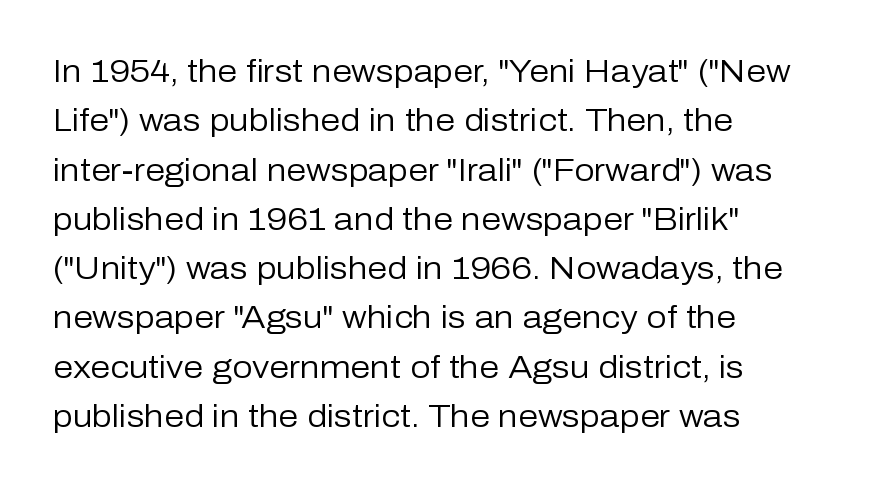
The image shows 32 px regular-weight sans-serif type, upright; set left-aligned, normal line spacing (1.54x), normal letter spacing, not underlined; low stroke contrast and a medium x-height.
